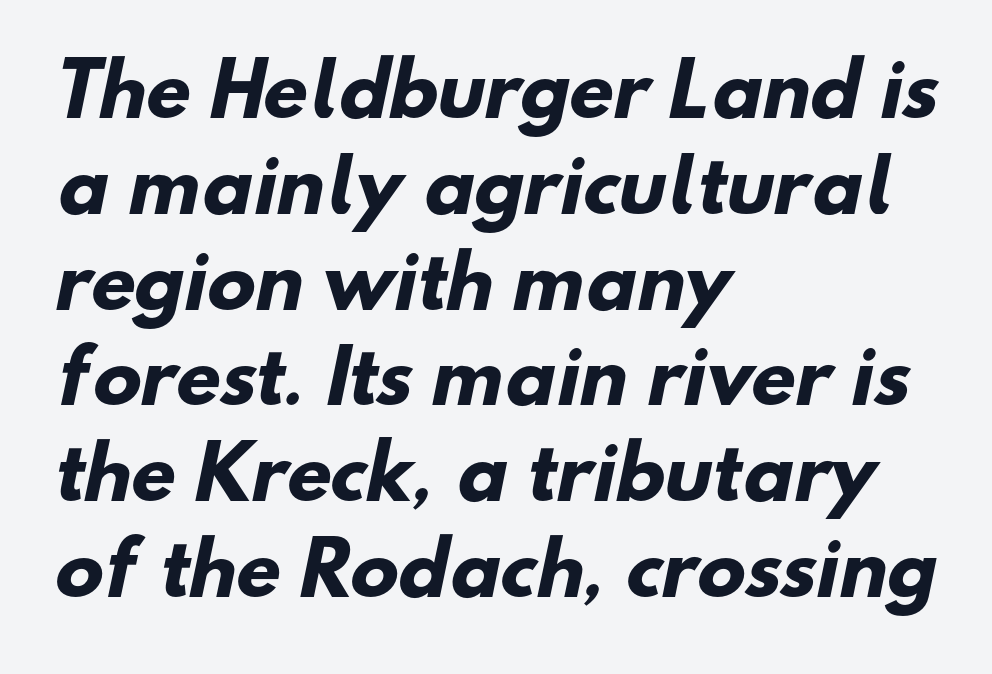
{"serif": "no", "bold": "yes", "weight": "heavy", "width": "normal", "stroke_contrast": "low", "x_height": "small", "monospaced": "no", "underline": "no", "align": "left", "line_spacing": "normal", "line_spacing_ratio": 1.33, "letter_spacing": "normal", "letter_spacing_em": 0.0, "glyph_px": 72}
